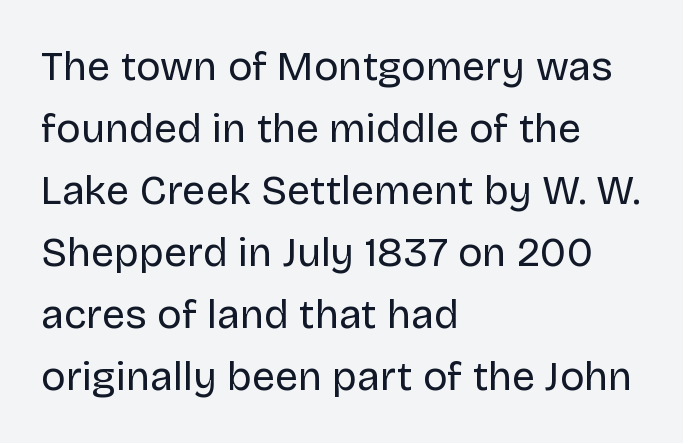
The image shows 41 px regular-weight sans-serif type, upright; set left-aligned, normal line spacing (1.51x), normal letter spacing, not underlined; low stroke contrast and a large x-height.
